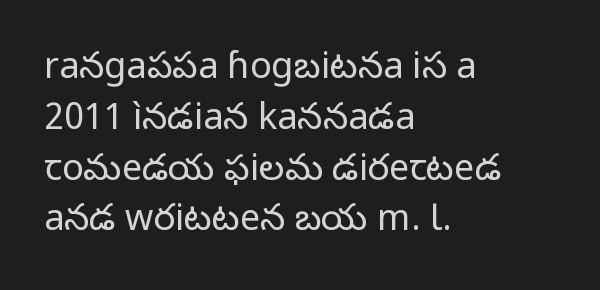
The image shows 36 px regular-weight sans-serif type, upright; set left-aligned, normal line spacing (1.41x), normal letter spacing, not underlined; low stroke contrast and a medium x-height.
